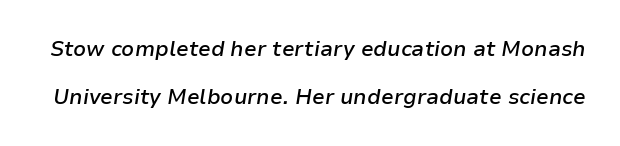
{"italic": "yes", "lean": "right", "slant_degrees": 9, "bold": "semi", "underline": "no", "line_spacing": "loose", "line_spacing_ratio": 2.27, "letter_spacing": "normal", "letter_spacing_em": 0.0, "glyph_px": 21}
